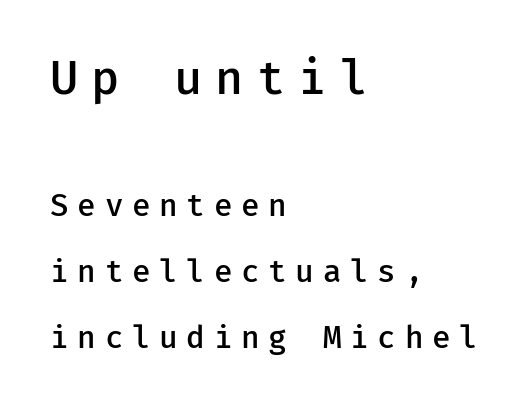
Q: Is the text bold? A: Semi-bold.
Q: Is the text italic (slanted)? A: No, it is upright.
Q: Is the typeface a serif or a sans-serif typeface? A: Sans-serif.
Q: Is the text underlined? A: No.
Q: How is the paragraph aligned? A: Left-aligned.
Q: Is the spacing between letters normal or unusually wide? A: Unusually wide.
Q: Is the spacing between lines tight, normal or loose? A: Loose.
Q: Which block of text is set in a larger size, the first (top) or the second (bottom)? A: The first (top) one.
Q: Width (condensed, normal, or wide)? A: Normal.
Q: Stroke contrast? A: Low.
Q: x-height? A: Medium.
